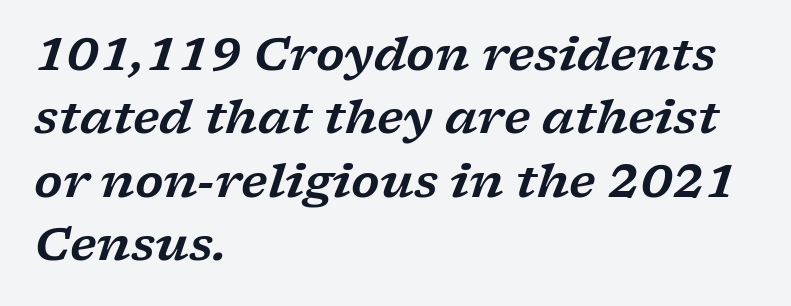
Check the space under the baseline: it is left empty. Old-style or modern, the face here clearly has serifs. The letters are slanted; this is an italic face. Glyph-to-glyph distance matches everyday printed text. The face used here is proportionally spaced, like ordinary book or web type. Notice how the passage keeps a crisp vertical edge on the left only.
